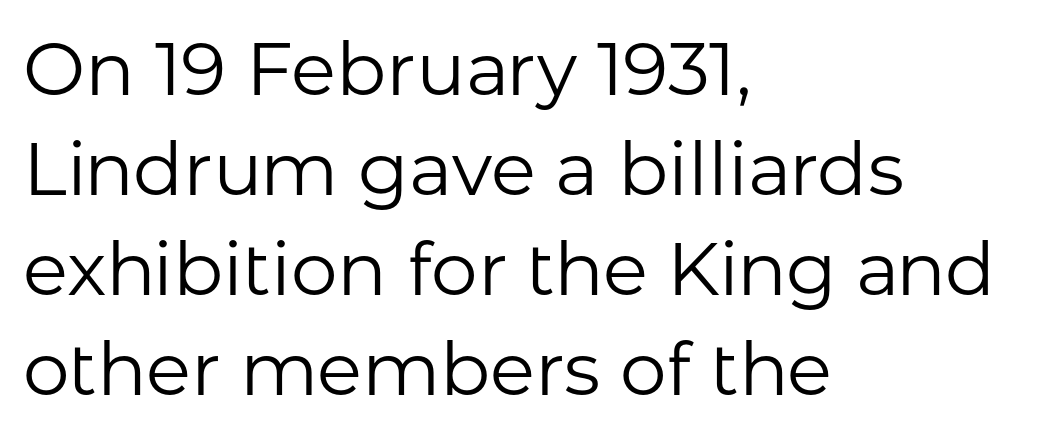
The paragraph has a hard left edge and a soft right edge. Is this a fixed-width face? No — the glyphs have proportional, varying widths. Stroke mass is kept to a normal reading level or below. Check under the words: just untouched page. Regarding leading, the lines here are spaced in the standard way.
